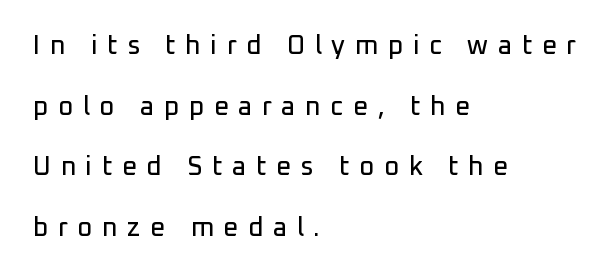
The image shows 26 px text type, upright; set left-aligned, loose line spacing (2.33x), unusually wide letter spacing (+0.37 em), not underlined.
